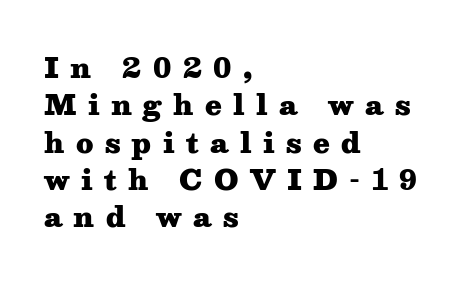
Q: Is the text bold? A: Yes.
Q: Is the text italic (slanted)? A: No, it is upright.
Q: Is the text underlined? A: No.
Q: How is the paragraph aligned? A: Left-aligned.
Q: Is the spacing between letters normal or unusually wide? A: Unusually wide.
Q: Is the spacing between lines tight, normal or loose? A: Normal.
